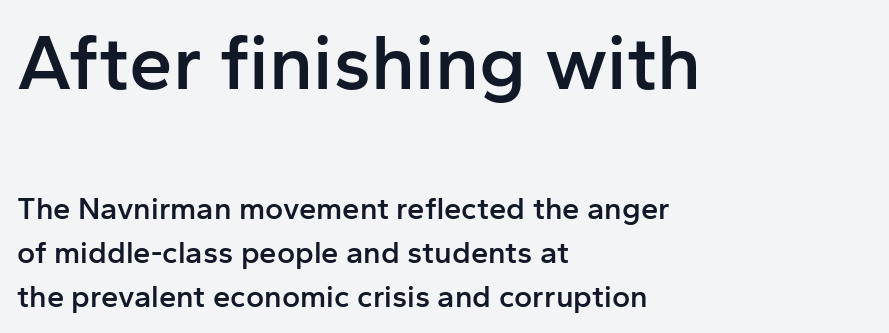
{"serif": "no", "italic": "no", "bold": "semi", "weight": "semibold", "width": "normal", "stroke_contrast": "low", "x_height": "medium", "monospaced": "no", "underline": "no", "align": "left", "line_spacing": "normal", "line_spacing_ratio": 1.42, "letter_spacing": "normal", "letter_spacing_em": 0.0, "larger_block": "first", "size_ratio": 2.52, "glyph_px": 78}
